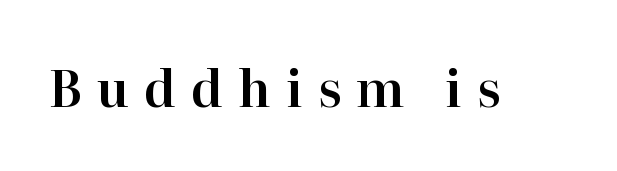
The image shows 50 px serif type, upright; set unusually wide letter spacing (+0.3 em), not underlined; high stroke contrast and a medium x-height.
